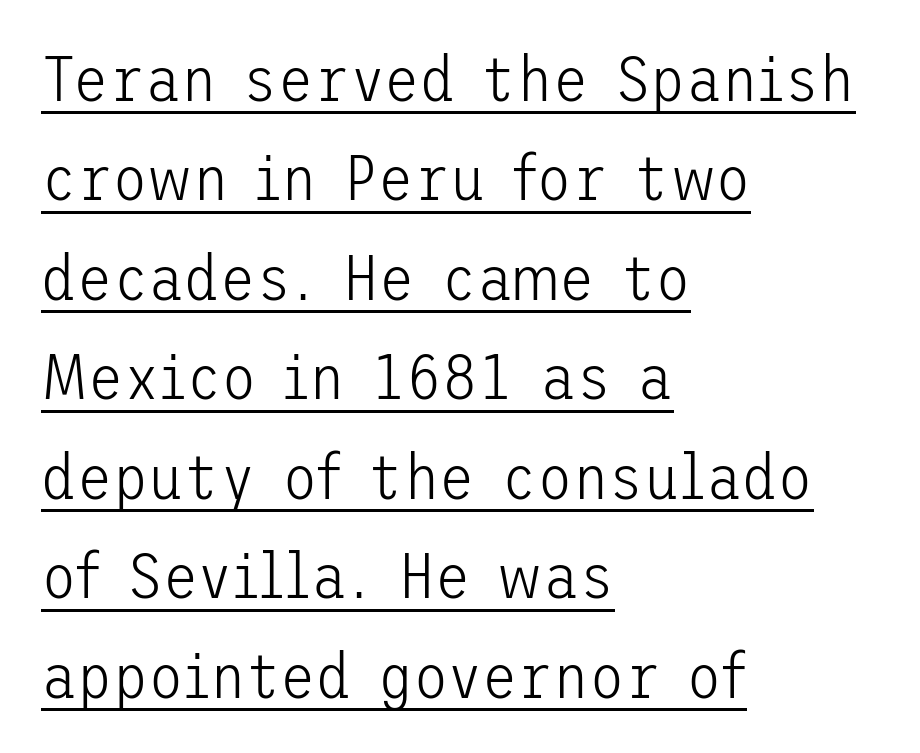
Whoever set this chose a conventional vertical rhythm. Vertical strokes here are truly vertical. The passage is arranged the way most books set body copy — flush left. The font family rendered here belongs to the sans-serif group. Caption: lettering with a line underneath. Think standard paragraph weight, or any step lighter than that.
